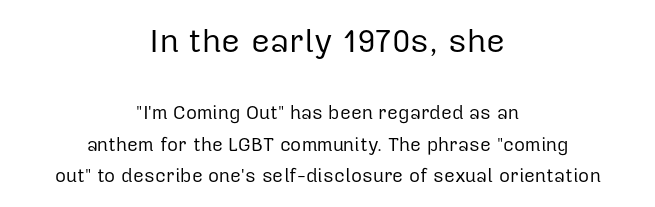
{"serif": "no", "italic": "no", "bold": "no", "weight": "regular", "width": "normal", "stroke_contrast": "low", "x_height": "medium", "monospaced": "no", "underline": "no", "align": "center", "line_spacing": "normal", "line_spacing_ratio": 1.66, "letter_spacing": "normal", "letter_spacing_em": 0.0, "larger_block": "first", "size_ratio": 1.74, "glyph_px": 33}
